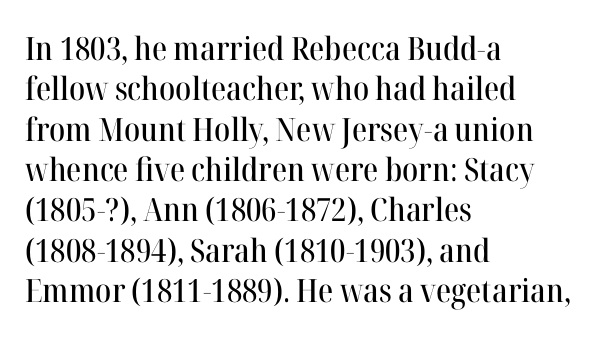
The image shows 32 px serif type, upright; set left-aligned, normal line spacing (1.26x), normal letter spacing, not underlined; high stroke contrast and a medium x-height.
